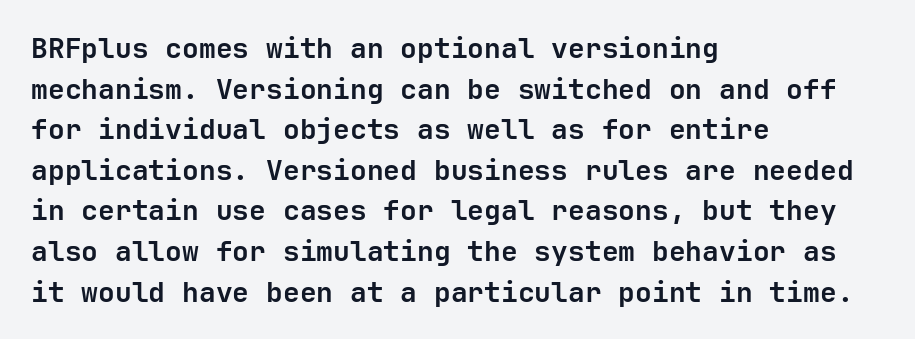
{"serif": "no", "italic": "no", "bold": "yes", "weight": "semibold", "width": "normal", "stroke_contrast": "low", "x_height": "medium", "underline": "no", "align": "left", "line_spacing": "normal", "line_spacing_ratio": 1.45, "letter_spacing": "normal", "letter_spacing_em": 0.0, "glyph_px": 28}
